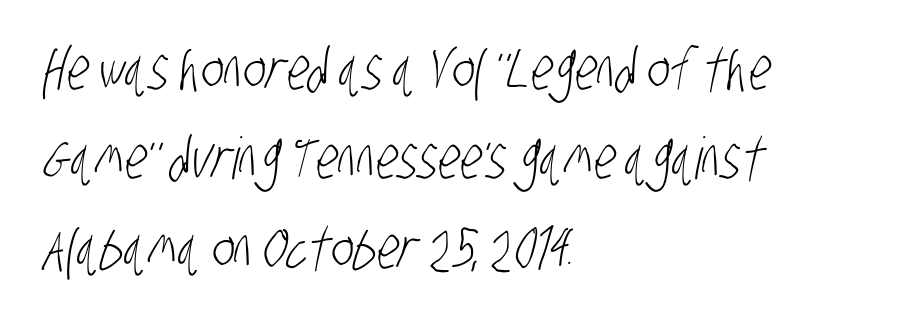
The image shows 58 px light, condensed sans-serif type; set left-aligned, normal line spacing (1.54x), normal letter spacing, not underlined; low stroke contrast and a large x-height.
